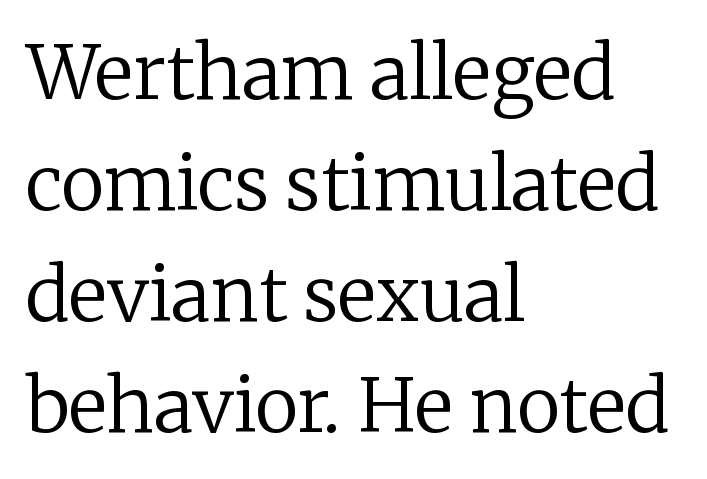
The image shows 74 px regular-weight serif type, upright; set left-aligned, normal line spacing (1.5x), normal letter spacing, not underlined; low stroke contrast and a medium x-height.
